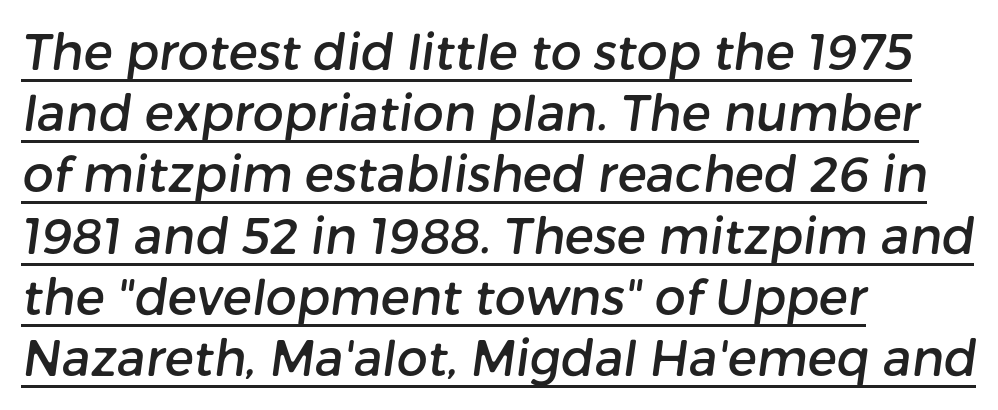
The letters advance in unequal steps, a hallmark of proportional type. The rendering shows plain stroke endings on the letterforms — a sans-serif design. Where is the straight margin? On the left. Interline gaps are of average width in this sample. The sample's only ornament is a line tracing under the words.
